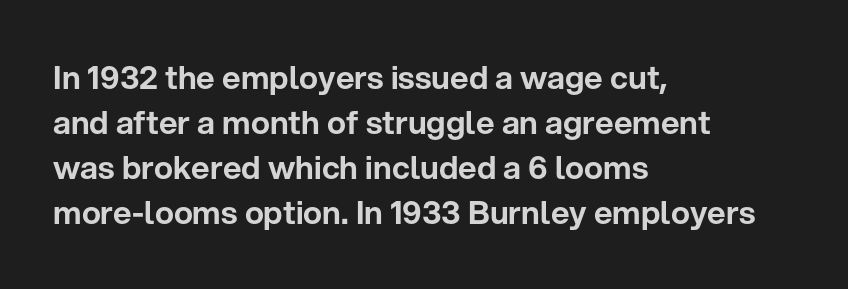
{"serif": "no", "italic": "no", "width": "normal", "stroke_contrast": "low", "x_height": "medium", "monospaced": "no", "underline": "no", "align": "left", "line_spacing": "normal", "line_spacing_ratio": 1.41, "letter_spacing": "normal", "letter_spacing_em": 0.0, "glyph_px": 32}
